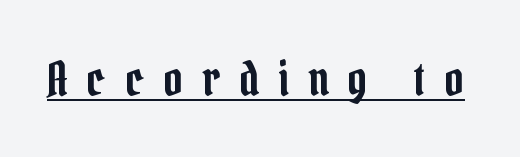
Here the glyphs are tracked loosely, breaking word shapes into spaced letters. The lettering holds an erect, upright posture throughout. The letters advance in unequal steps, a hallmark of proportional type. A typographer would call this underscored text. Little horizontal feet cap the strokes, marking this as serif type.
